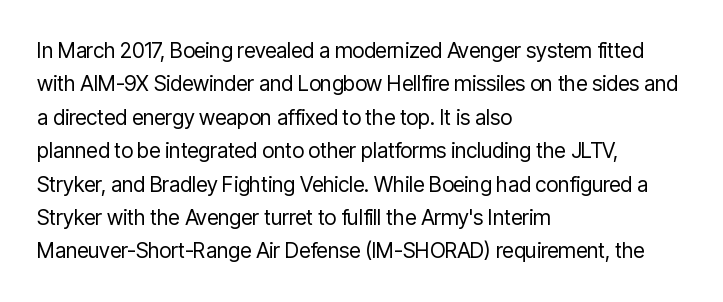
Q: Is the text bold? A: No.
Q: Is the text italic (slanted)? A: No, it is upright.
Q: Is the text underlined? A: No.
Q: How is the paragraph aligned? A: Left-aligned.
Q: Is the spacing between letters normal or unusually wide? A: Normal.
Q: Is the spacing between lines tight, normal or loose? A: Normal.
